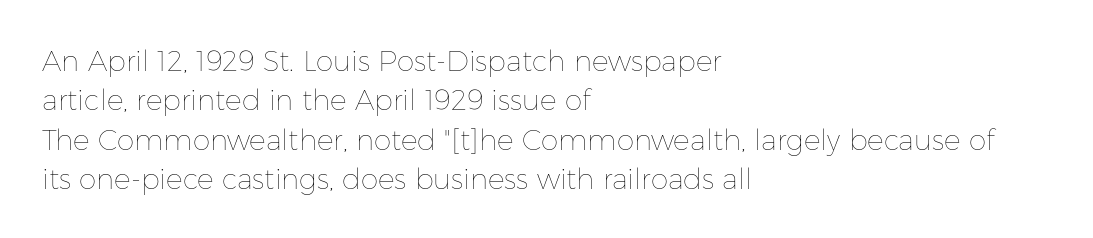
Q: Is the text bold? A: No.
Q: Is the text italic (slanted)? A: No, it is upright.
Q: Is the text underlined? A: No.
Q: How is the paragraph aligned? A: Left-aligned.
Q: Is the spacing between letters normal or unusually wide? A: Normal.
Q: Is the spacing between lines tight, normal or loose? A: Normal.
Q: Width (condensed, normal, or wide)? A: Normal.
Q: Stroke contrast? A: Low.
Q: x-height? A: Medium.
Q: Monospaced? A: No.
